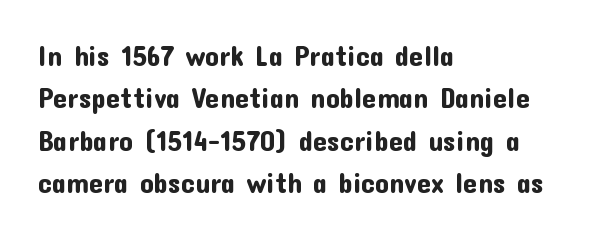
These lines sit exactly where default settings would place them. The rendering keeps characters at their native spacing. Style check: upright. Font category for this specimen: sans-serif. The typesetter chose a ragged-right arrangement here.
